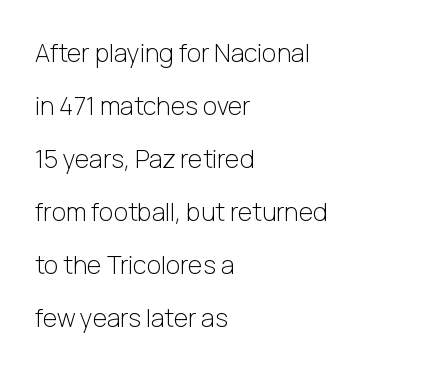
{"italic": "no", "bold": "no", "underline": "no", "align": "left", "line_spacing": "loose", "line_spacing_ratio": 2.12, "letter_spacing": "normal", "letter_spacing_em": 0.0, "glyph_px": 25}
